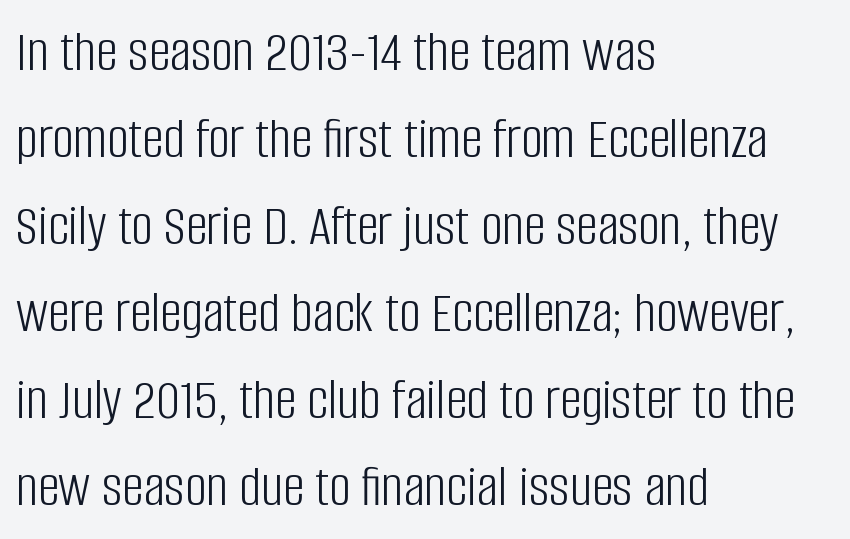
Q: Is the text bold? A: No.
Q: Is the text italic (slanted)? A: No, it is upright.
Q: Is the typeface a serif or a sans-serif typeface? A: Sans-serif.
Q: Is the text underlined? A: No.
Q: How is the paragraph aligned? A: Left-aligned.
Q: Is the spacing between letters normal or unusually wide? A: Normal.
Q: Is the spacing between lines tight, normal or loose? A: Normal.
Q: Width (condensed, normal, or wide)? A: Condensed.
Q: Stroke contrast? A: Low.
Q: x-height? A: Large.
Q: Monospaced? A: No.
